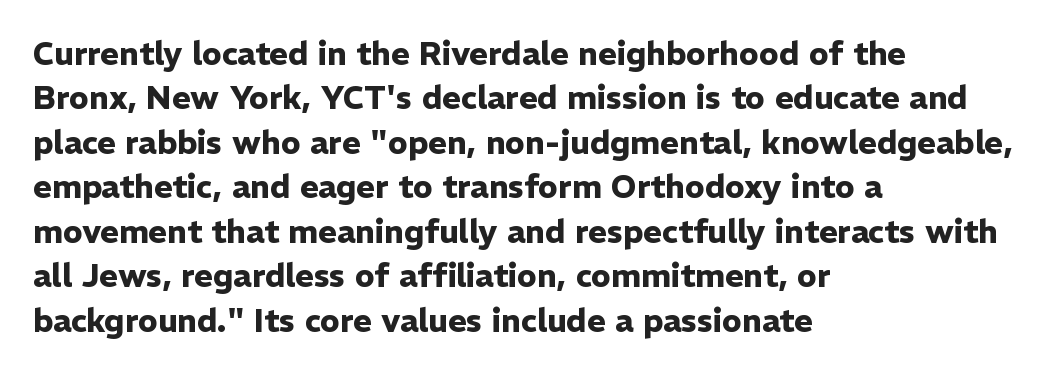
{"serif": "no", "italic": "no", "bold": "yes", "weight": "heavy", "width": "normal", "stroke_contrast": "low", "x_height": "medium", "monospaced": "no", "underline": "no", "align": "left", "line_spacing": "normal", "line_spacing_ratio": 1.39, "letter_spacing": "normal", "letter_spacing_em": 0.0, "glyph_px": 32}
